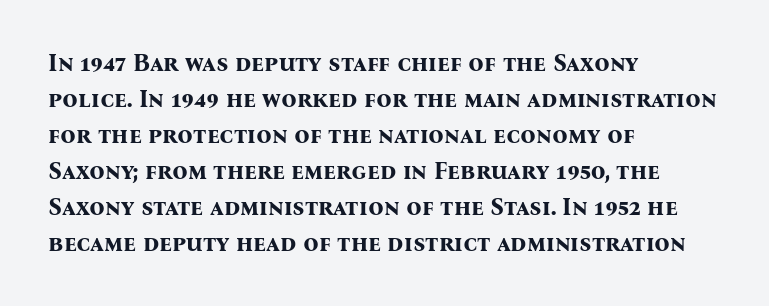
The image shows 24 px bold type, upright; set left-aligned, normal line spacing (1.5x), normal letter spacing, not underlined.
